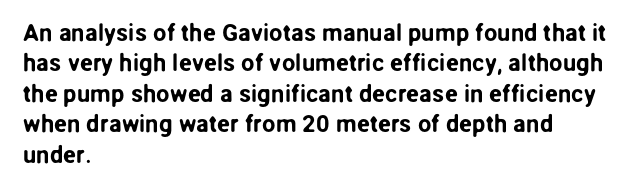
The image shows 24 px text type, upright; set left-aligned, normal line spacing (1.27x), normal letter spacing, not underlined.
